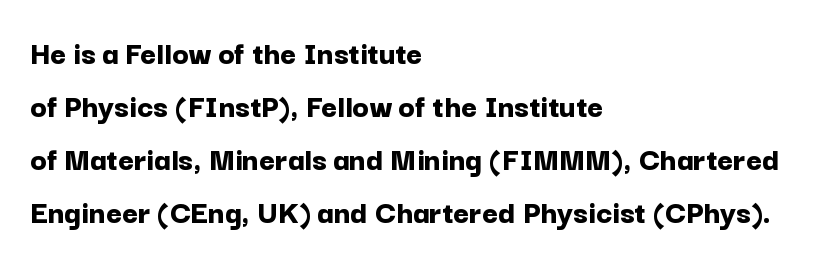
The image shows 34 px bold sans-serif type, upright; set left-aligned, normal line spacing (1.56x), normal letter spacing, not underlined; low stroke contrast and a medium x-height.
